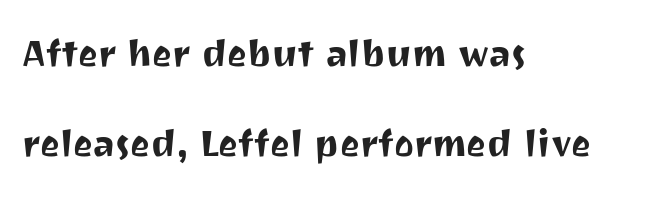
{"serif": "no", "italic": "no", "width": "normal", "stroke_contrast": "medium", "x_height": "medium", "monospaced": "no", "underline": "no", "align": "left", "line_spacing": "loose", "line_spacing_ratio": 1.91, "letter_spacing": "normal", "letter_spacing_em": 0.0, "glyph_px": 47}
